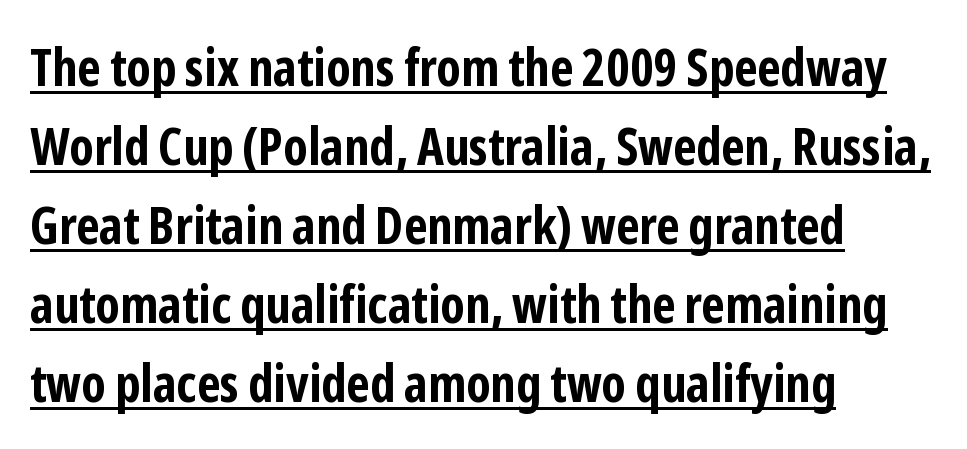
Q: Is the text bold? A: Yes.
Q: Is the text italic (slanted)? A: No, it is upright.
Q: Is the typeface a serif or a sans-serif typeface? A: Sans-serif.
Q: Is the text underlined? A: Yes.
Q: How is the paragraph aligned? A: Left-aligned.
Q: Is the spacing between letters normal or unusually wide? A: Normal.
Q: Is the spacing between lines tight, normal or loose? A: Normal.
Q: Width (condensed, normal, or wide)? A: Condensed.
Q: Stroke contrast? A: Low.
Q: x-height? A: Medium.
Q: Monospaced? A: No.
